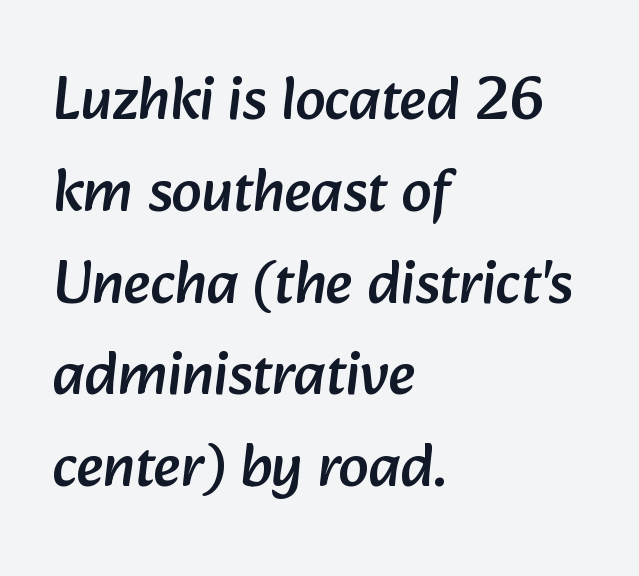
Q: Is the typeface a serif or a sans-serif typeface? A: Sans-serif.
Q: Is the text underlined? A: No.
Q: How is the paragraph aligned? A: Left-aligned.
Q: Is the spacing between letters normal or unusually wide? A: Normal.
Q: Is the spacing between lines tight, normal or loose? A: Normal.
Q: Width (condensed, normal, or wide)? A: Normal.
Q: Stroke contrast? A: Low.
Q: x-height? A: Medium.
Q: Monospaced? A: No.
